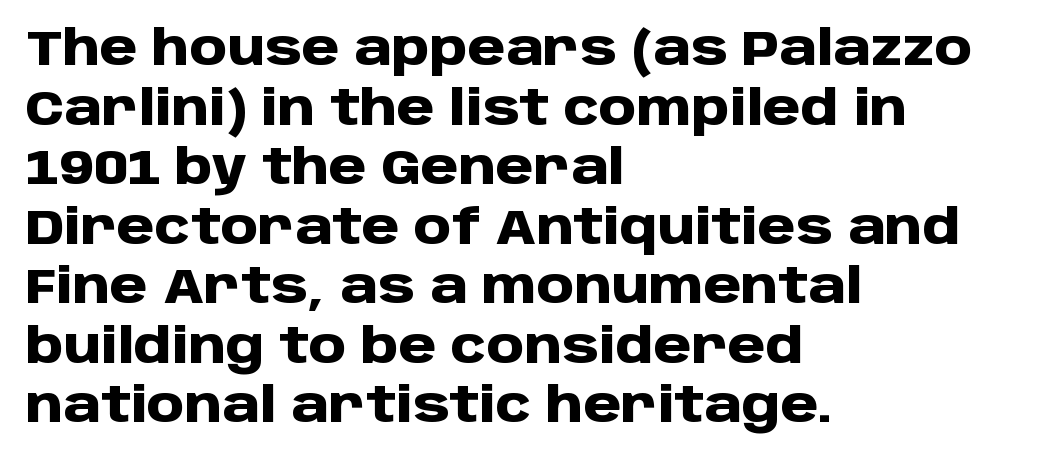
The image shows 48 px heavy sans-serif type, upright; set left-aligned, line spacing 1.24x, normal letter spacing, not underlined; low stroke contrast and a large x-height.
